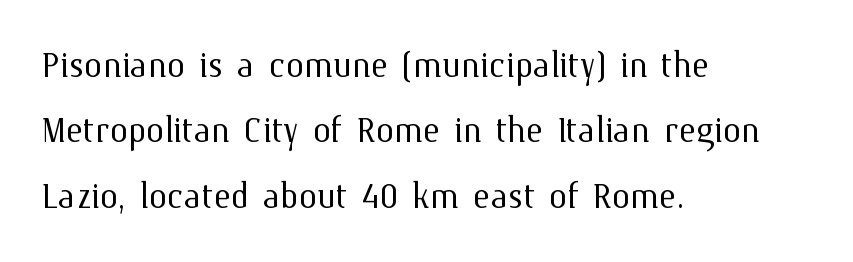
Compared with typical paragraphs, the rows here are spaced about the same. Glyph-to-glyph distance matches everyday printed text. Lines of text with bare space underneath. Does the lettering tilt? It doesn't — this is upright. The strokes are not fattened; the text isn't bold. All the whitespace from short lines collects on the right.
